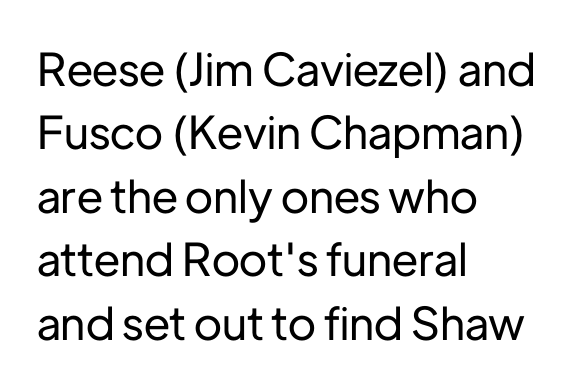
{"serif": "no", "italic": "no", "width": "normal", "stroke_contrast": "low", "x_height": "medium", "monospaced": "no", "underline": "no", "align": "left", "line_spacing": "normal", "line_spacing_ratio": 1.41, "letter_spacing": "normal", "letter_spacing_em": 0.0, "glyph_px": 45}
